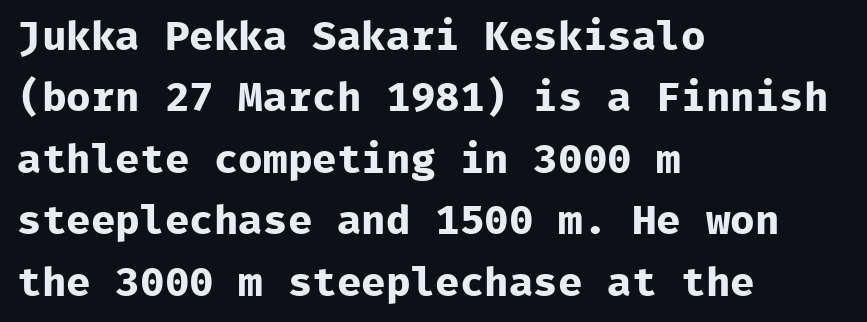
The image shows 41 px bold sans-serif type, upright, monospaced; set left-aligned, normal line spacing (1.5x), normal letter spacing, not underlined; low stroke contrast and a medium x-height.
